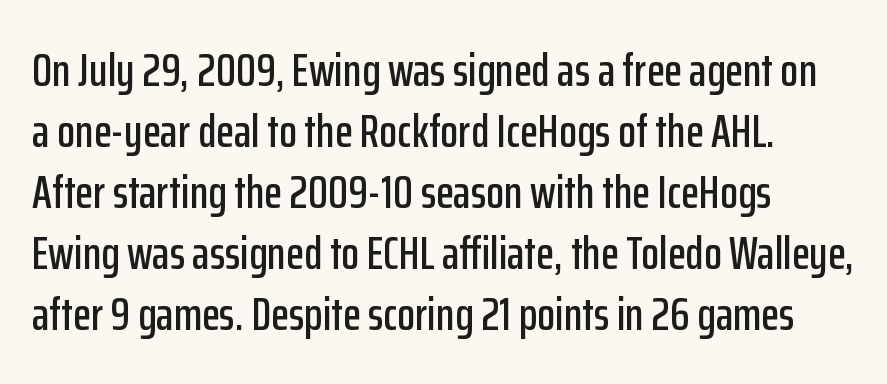
{"serif": "no", "italic": "no", "width": "condensed", "stroke_contrast": "low", "x_height": "medium", "monospaced": "no", "underline": "no", "align": "left", "line_spacing": "normal", "line_spacing_ratio": 1.3, "letter_spacing": "normal", "letter_spacing_em": 0.0, "glyph_px": 47}
